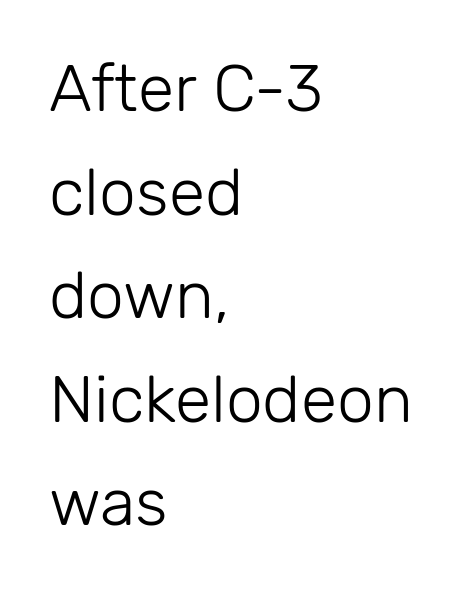
The image shows 66 px light sans-serif type, upright; set left-aligned, normal line spacing (1.57x), normal letter spacing, not underlined; low stroke contrast and a medium x-height.
